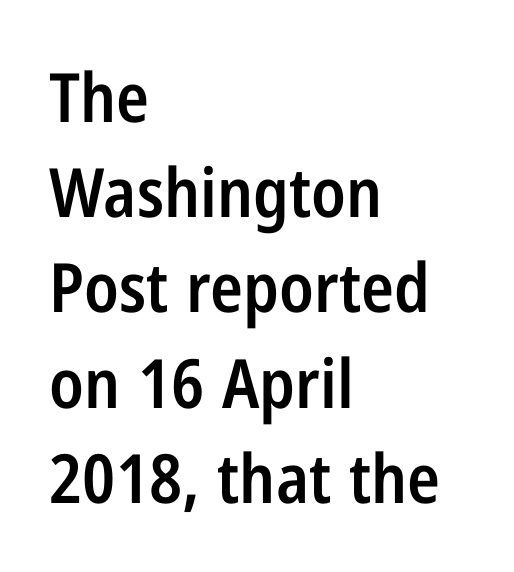
Q: Is the text bold? A: Semi-bold.
Q: Is the text italic (slanted)? A: No, it is upright.
Q: Is the typeface a serif or a sans-serif typeface? A: Sans-serif.
Q: Is the text underlined? A: No.
Q: How is the paragraph aligned? A: Left-aligned.
Q: Is the spacing between letters normal or unusually wide? A: Normal.
Q: Is the spacing between lines tight, normal or loose? A: Normal.
Q: Width (condensed, normal, or wide)? A: Condensed.
Q: Stroke contrast? A: Low.
Q: x-height? A: Medium.
Q: Monospaced? A: No.
